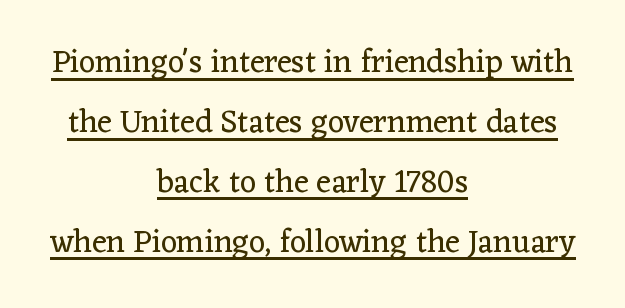
Q: Is the text bold? A: No.
Q: Is the text italic (slanted)? A: No, it is upright.
Q: Is the typeface a serif or a sans-serif typeface? A: Serif.
Q: Is the text underlined? A: Yes.
Q: How is the paragraph aligned? A: Centered.
Q: Is the spacing between letters normal or unusually wide? A: Normal.
Q: Width (condensed, normal, or wide)? A: Normal.
Q: Stroke contrast? A: Low.
Q: x-height? A: Medium.
Q: Monospaced? A: No.
